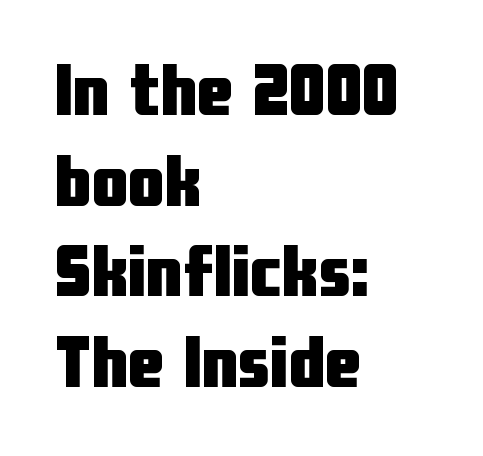
{"serif": "no", "italic": "no", "bold": "yes", "weight": "heavy", "width": "condensed", "stroke_contrast": "low", "x_height": "medium", "monospaced": "no", "underline": "no", "align": "left", "line_spacing_ratio": 1.24, "letter_spacing": "normal", "letter_spacing_em": 0.0, "glyph_px": 73}
